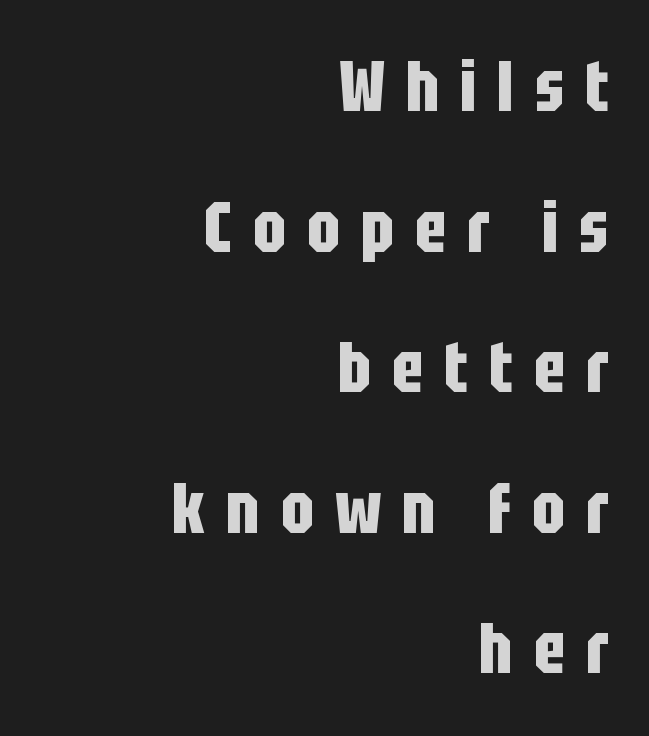
The image shows 71 px bold, condensed sans-serif type, upright; set right-aligned, loose line spacing (1.98x), unusually wide letter spacing (+0.29 em), not underlined; low stroke contrast and a large x-height.
